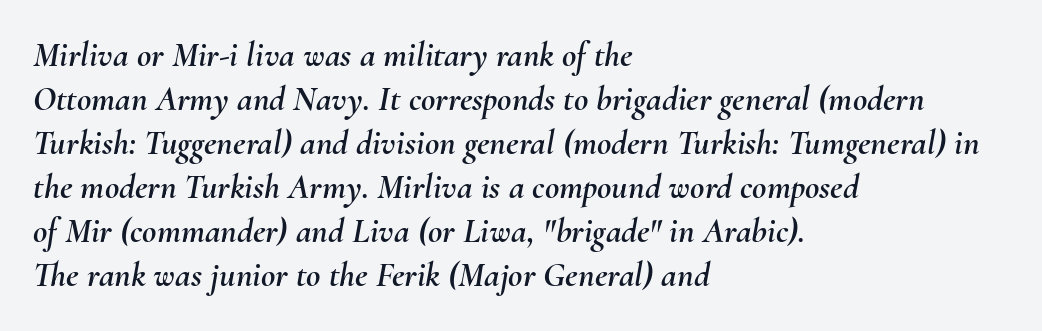
Anything drawn beneath the words? Only blank space. Designer's note — italics engaged. This rendering leaves character spacing at its baseline value. Leftover space on each line is placed entirely after the last word.
